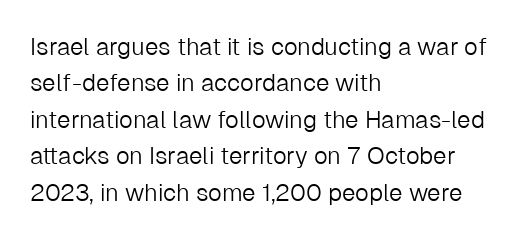
{"italic": "no", "bold": "no", "underline": "no", "align": "left", "line_spacing": "normal", "line_spacing_ratio": 1.52, "letter_spacing": "normal", "letter_spacing_em": 0.0, "glyph_px": 24}
